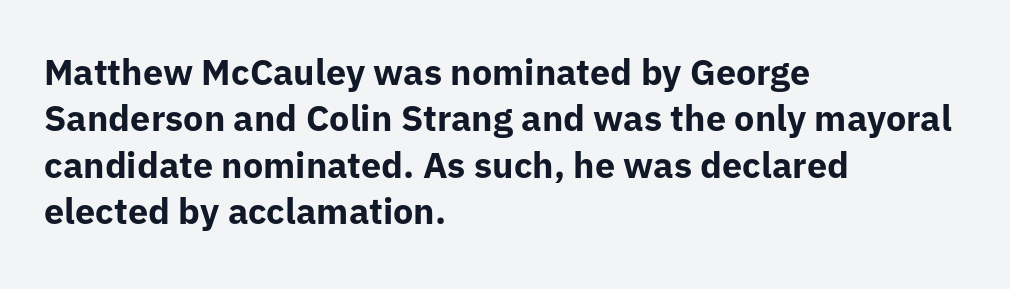
{"serif": "no", "italic": "no", "bold": "yes", "weight": "bold", "width": "normal", "stroke_contrast": "low", "x_height": "medium", "monospaced": "no", "underline": "no", "align": "left", "line_spacing": "normal", "line_spacing_ratio": 1.29, "letter_spacing": "normal", "letter_spacing_em": 0.0, "glyph_px": 36}
